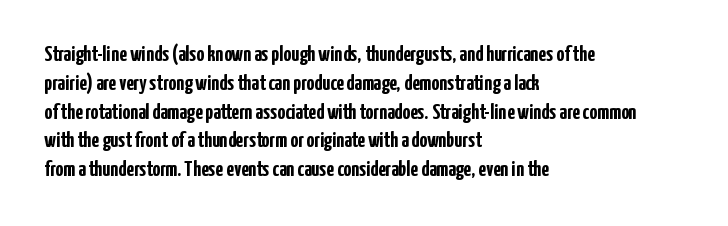
The rows are spaced the way most documents space them. Its strokes are broad and dark, the hallmark of bold type. Posture: upright roman. A bare baseline throughout the passage.
